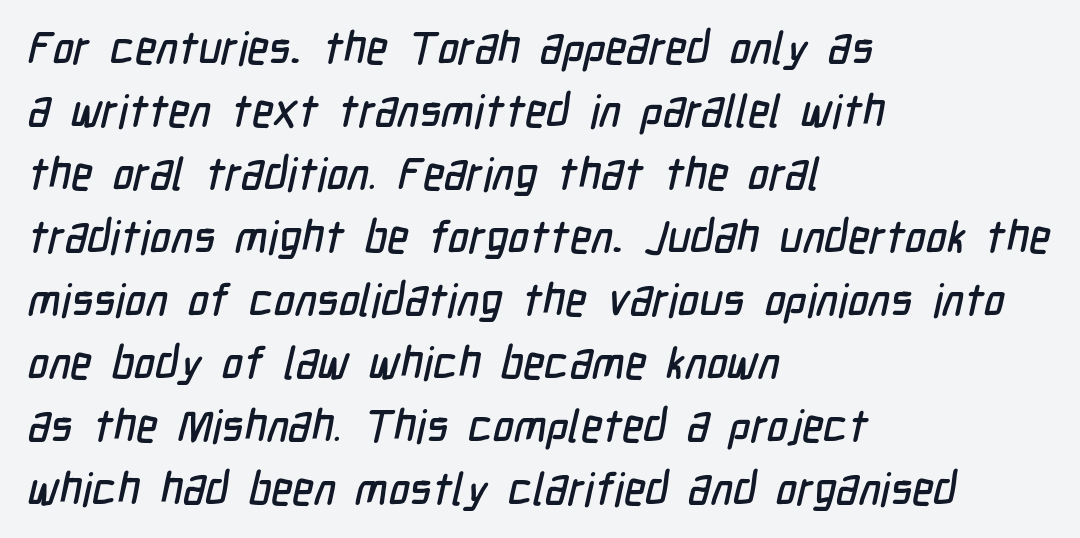
This sample has the flowing, uneven cadence of proportional lettering. Bare-footed words on every line. Regular leading. The ragged edge is on the right, which tells us the setting is flush left. The glyphs in this specimen are sans serif.
